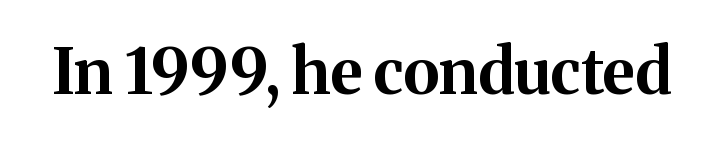
The image shows 63 px bold serif type, upright; set normal letter spacing, not underlined; medium stroke contrast and a medium x-height.
